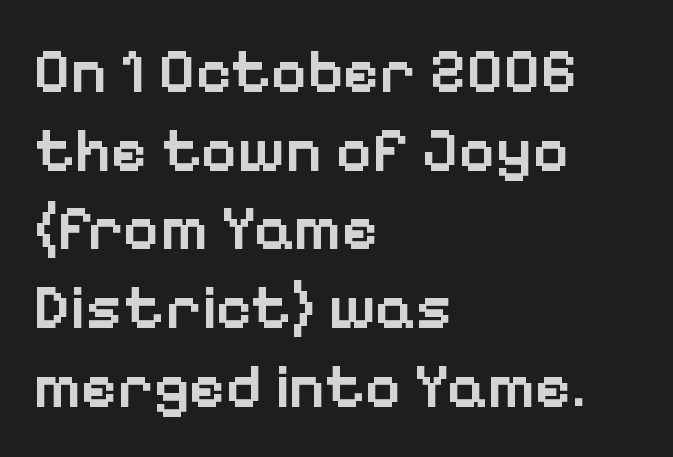
{"serif": "no", "italic": "no", "bold": "semi", "weight": "semibold", "width": "normal", "stroke_contrast": "low", "x_height": "medium", "monospaced": "no", "underline": "no", "align": "left", "line_spacing": "normal", "line_spacing_ratio": 1.27, "letter_spacing": "normal", "letter_spacing_em": 0.0, "glyph_px": 62}
